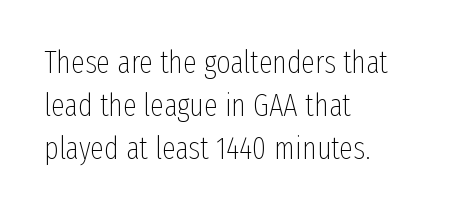
{"serif": "no", "italic": "no", "bold": "no", "weight": "thin", "width": "condensed", "stroke_contrast": "low", "x_height": "medium", "monospaced": "no", "underline": "no", "align": "left", "line_spacing": "normal", "line_spacing_ratio": 1.39, "letter_spacing": "normal", "letter_spacing_em": 0.0, "glyph_px": 31}
